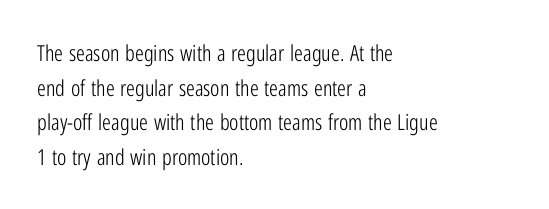
{"italic": "no", "bold": "no", "underline": "no", "align": "left", "line_spacing": "normal", "line_spacing_ratio": 1.57, "letter_spacing": "normal", "letter_spacing_em": 0.0, "glyph_px": 22}
